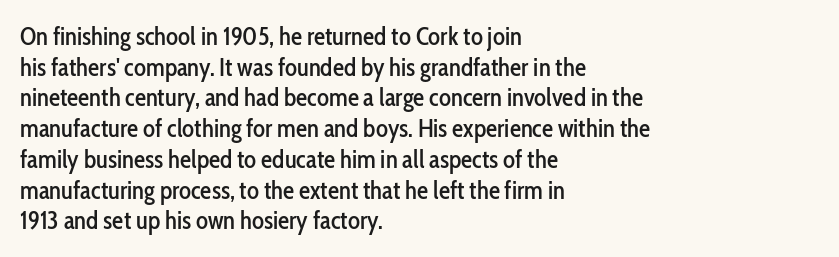
Q: Is the text italic (slanted)? A: No, it is upright.
Q: Is the text underlined? A: No.
Q: How is the paragraph aligned? A: Left-aligned.
Q: Is the spacing between letters normal or unusually wide? A: Normal.
